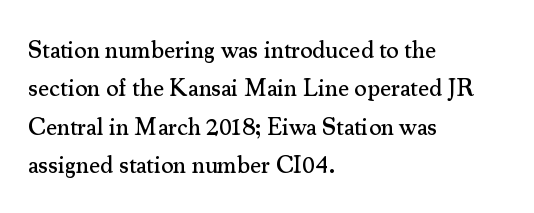
The image shows 24 px text type, upright; set left-aligned, normal line spacing (1.6x), normal letter spacing, not underlined.
